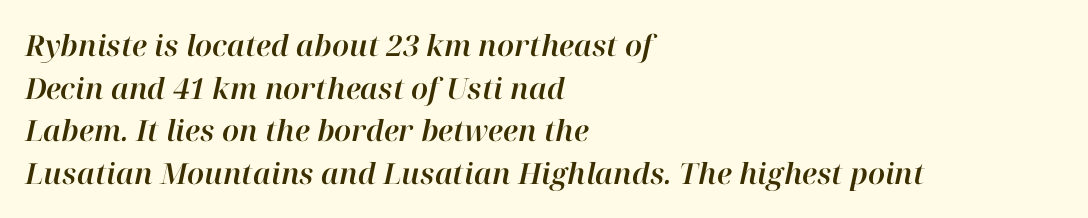
{"italic": "yes", "lean": "right", "slant_degrees": 12, "width": "normal", "stroke_contrast": "high", "x_height": "medium", "monospaced": "no", "underline": "no", "align": "left", "line_spacing": "normal", "line_spacing_ratio": 1.47, "letter_spacing": "normal", "letter_spacing_em": 0.0, "glyph_px": 29}
